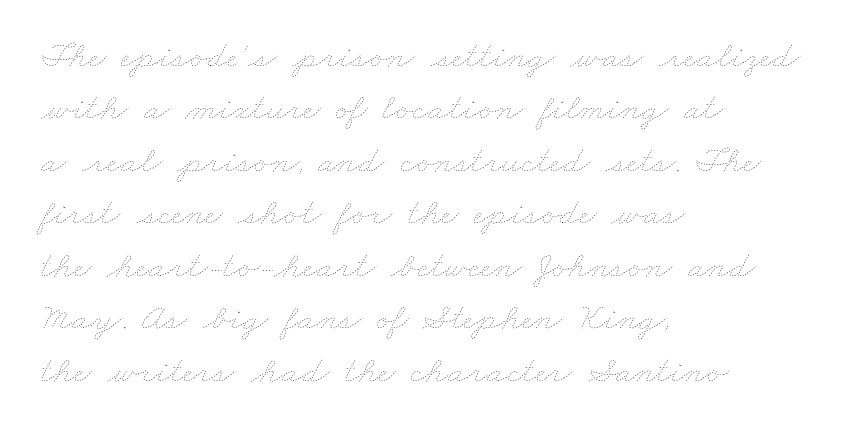
Q: Is the text bold? A: No.
Q: Is the text underlined? A: No.
Q: How is the paragraph aligned? A: Left-aligned.
Q: Is the spacing between letters normal or unusually wide? A: Normal.
Q: Is the spacing between lines tight, normal or loose? A: Normal.
Q: Width (condensed, normal, or wide)? A: Wide.
Q: Stroke contrast? A: Low.
Q: x-height? A: Small.
Q: Monospaced? A: No.
